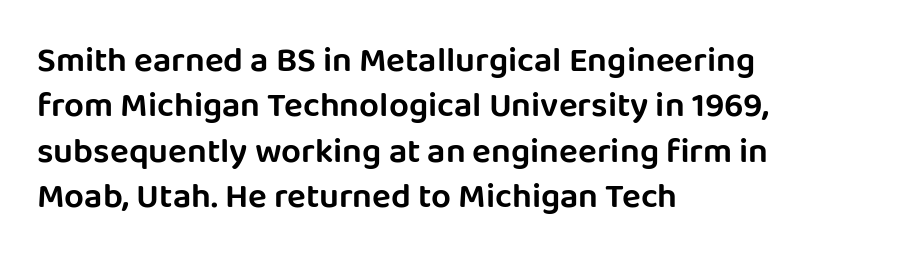
The image shows 35 px sans-serif type, upright; set left-aligned, normal line spacing (1.3x), normal letter spacing, not underlined; low stroke contrast and a large x-height.
